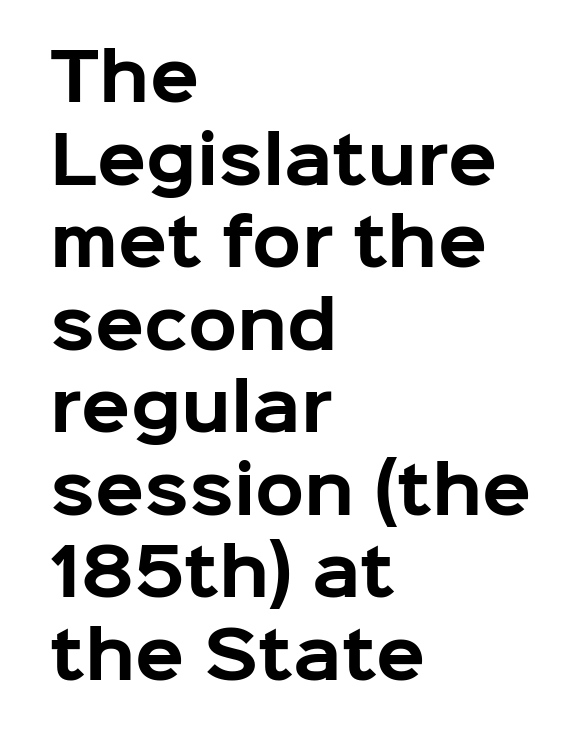
{"serif": "no", "italic": "no", "bold": "yes", "weight": "bold", "width": "normal", "stroke_contrast": "low", "x_height": "medium", "monospaced": "no", "underline": "no", "align": "left", "line_spacing": "normal", "line_spacing_ratio": 1.29, "letter_spacing": "normal", "letter_spacing_em": 0.0, "glyph_px": 64}
